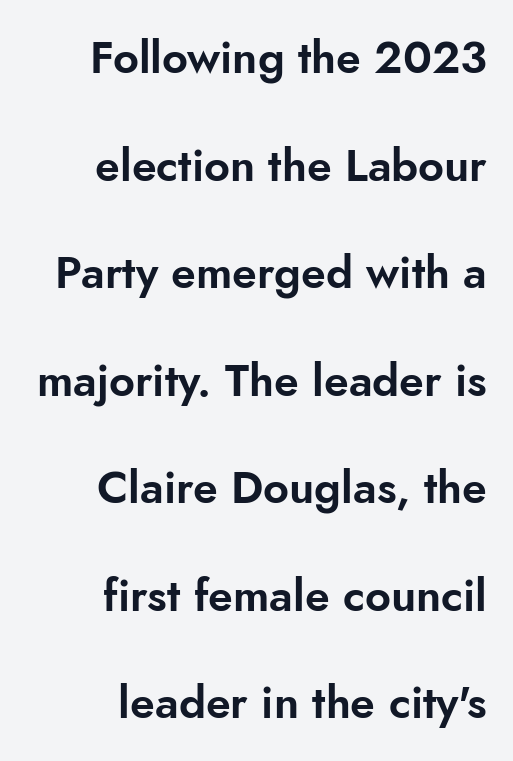
The image shows 45 px sans-serif type, upright; set right-aligned, loose line spacing (2.39x), normal letter spacing, not underlined; low stroke contrast and a small x-height.
